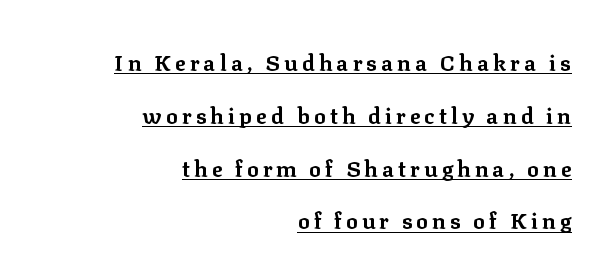
{"italic": "no", "bold": "yes", "underline": "yes", "align": "right", "line_spacing": "loose", "line_spacing_ratio": 2.4, "glyph_px": 22}
